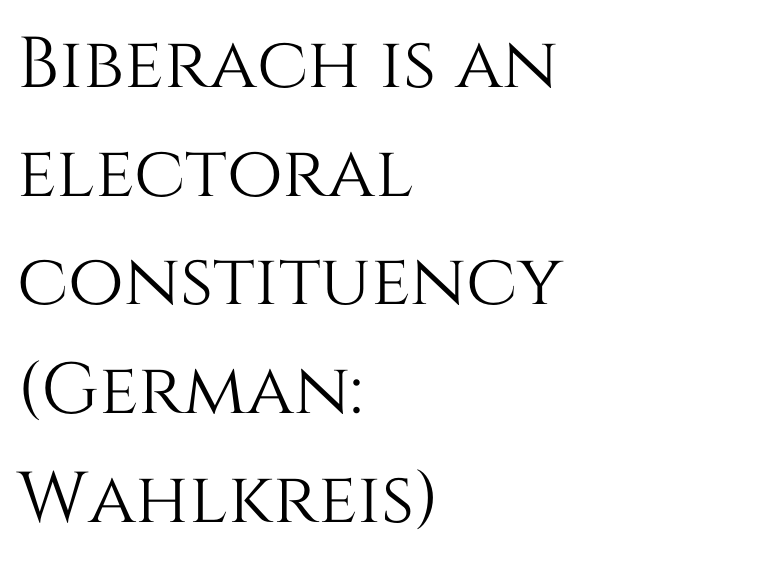
The vertical gap from one line to the next is medium. A roman cut, with each character standing at attention. In terms of letterspacing, this is plain default setting. You could not count columns in this text — the font is proportionally spaced. Lines of text with bare space underneath. These lines stack with their left ends in a neat column.
